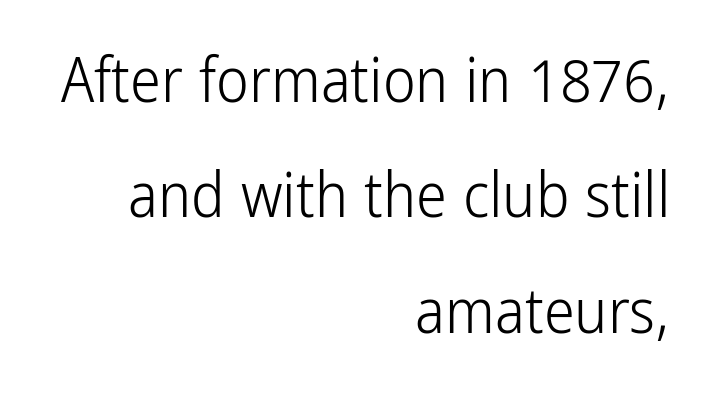
Q: Is the text bold? A: No.
Q: Is the text italic (slanted)? A: No, it is upright.
Q: Is the typeface a serif or a sans-serif typeface? A: Sans-serif.
Q: Is the text underlined? A: No.
Q: How is the paragraph aligned? A: Right-aligned.
Q: Is the spacing between letters normal or unusually wide? A: Normal.
Q: Width (condensed, normal, or wide)? A: Condensed.
Q: Stroke contrast? A: Low.
Q: x-height? A: Medium.
Q: Monospaced? A: No.
